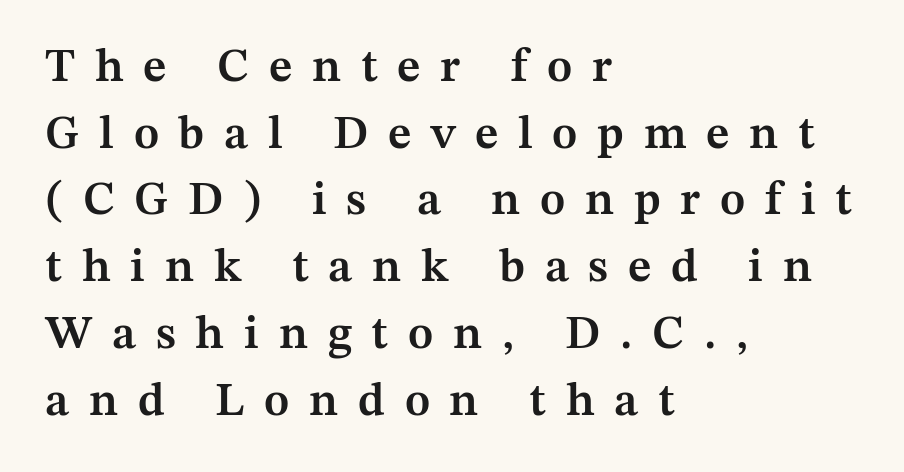
{"serif": "yes", "italic": "no", "bold": "semi", "weight": "semibold", "width": "normal", "stroke_contrast": "medium", "x_height": "medium", "monospaced": "no", "underline": "no", "align": "left", "line_spacing": "normal", "line_spacing_ratio": 1.42, "letter_spacing": "wide", "letter_spacing_em": 0.42, "glyph_px": 47}
